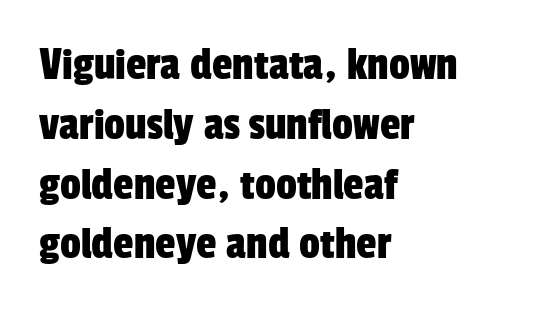
Q: Is the typeface a serif or a sans-serif typeface? A: Sans-serif.
Q: Is the text underlined? A: No.
Q: How is the paragraph aligned? A: Left-aligned.
Q: Is the spacing between letters normal or unusually wide? A: Normal.
Q: Is the spacing between lines tight, normal or loose? A: Normal.
Q: Width (condensed, normal, or wide)? A: Condensed.
Q: Stroke contrast? A: Low.
Q: x-height? A: Medium.
Q: Monospaced? A: No.
